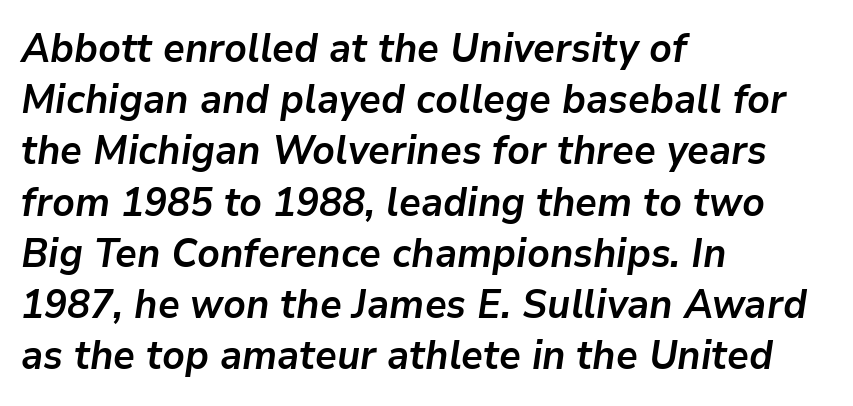
The letterforms sit shoulder to shoulder at normal distance. Weight check: bold — yes, fully. Reading down the column, the eye jumps a familiar distance to each next line. The passage shown leans; its letterforms are oblique. A typesetter would call this proportional, since set widths differ per character. The space directly below the letters is spotless.
